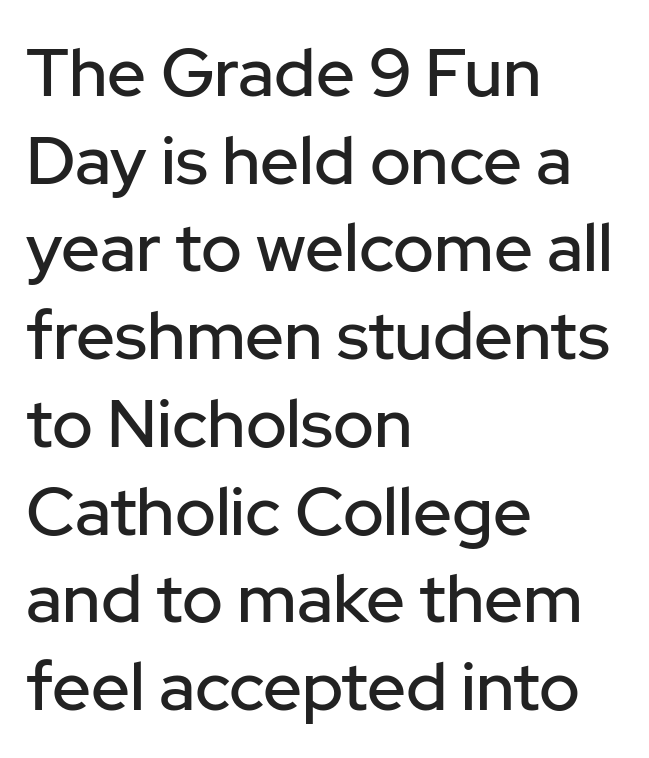
Q: Is the text italic (slanted)? A: No, it is upright.
Q: Is the typeface a serif or a sans-serif typeface? A: Sans-serif.
Q: Is the text underlined? A: No.
Q: How is the paragraph aligned? A: Left-aligned.
Q: Is the spacing between letters normal or unusually wide? A: Normal.
Q: Is the spacing between lines tight, normal or loose? A: Normal.
Q: Width (condensed, normal, or wide)? A: Normal.
Q: Stroke contrast? A: Low.
Q: x-height? A: Medium.
Q: Monospaced? A: No.
